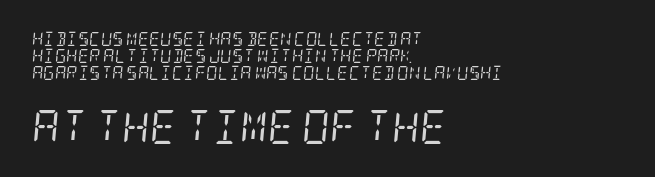
The image shows 34 px regular-weight, condensed serif type, italic (leaning right); set left-aligned, line spacing 1.21x, normal letter spacing, not underlined; the second (bottom) block is 2.43x larger; low stroke contrast and a large x-height.
